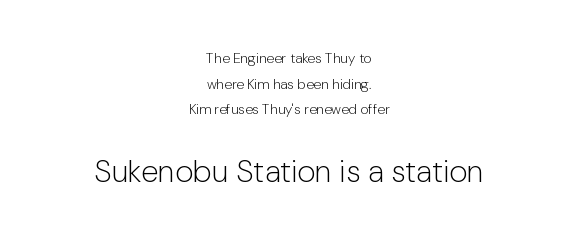
The typesetting does not lean heavy: it is not bold. This rendering employs a face without finishing strokes, i.e., a sans-serif. Unlike italic type, these characters show no tilt at all. Caption: standard tracking, unaltered. Between these two stacked blocks, the lower one wins on size. A typesetter would call this proportional, since set widths differ per character.
